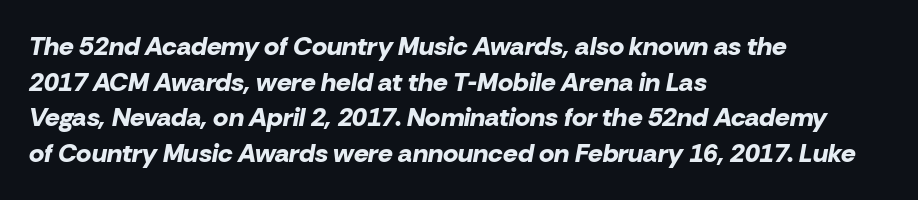
The image shows 26 px bold type, italic (leaning right); set left-aligned, normal line spacing (1.37x), normal letter spacing, not underlined.
